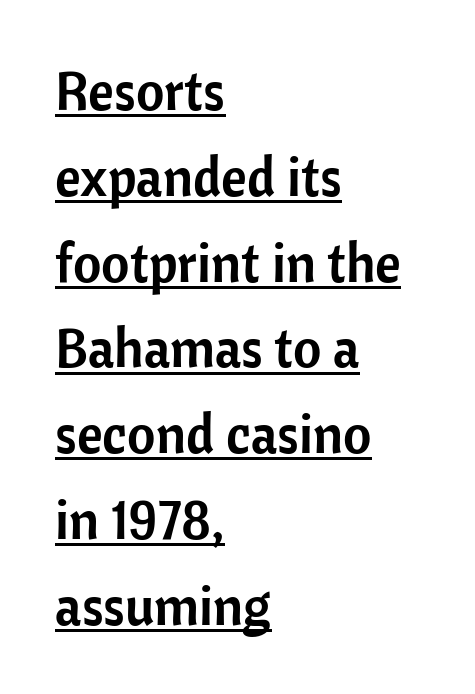
{"serif": "no", "italic": "no", "width": "normal", "stroke_contrast": "low", "x_height": "medium", "monospaced": "no", "underline": "yes", "align": "left", "line_spacing": "normal", "line_spacing_ratio": 1.56, "letter_spacing": "normal", "letter_spacing_em": 0.0, "glyph_px": 55}
